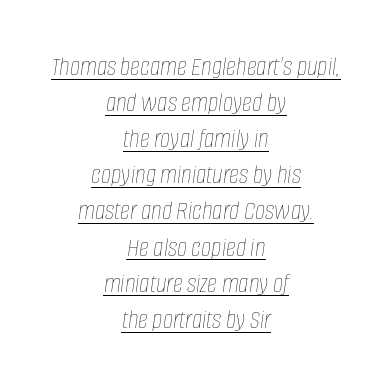
The image shows 28 px thin, condensed type, italic (leaning right); set centered, normal line spacing (1.29x), normal letter spacing, underlined; low stroke contrast and a large x-height.
